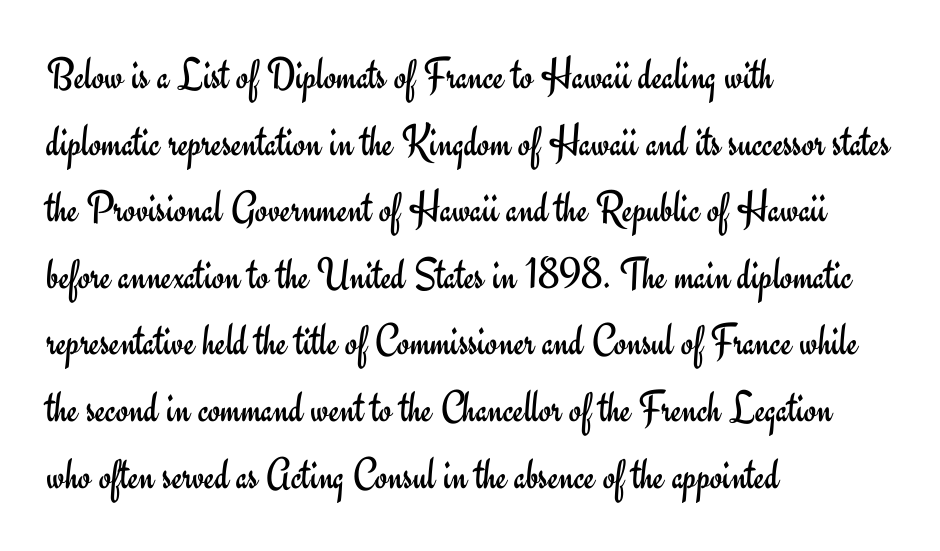
Q: Is the text bold? A: No.
Q: Is the text italic (slanted)? A: Yes.
Q: Is the typeface a serif or a sans-serif typeface? A: Sans-serif.
Q: Is the text underlined? A: No.
Q: How is the paragraph aligned? A: Left-aligned.
Q: Is the spacing between letters normal or unusually wide? A: Normal.
Q: Is the spacing between lines tight, normal or loose? A: Normal.
Q: Width (condensed, normal, or wide)? A: Normal.
Q: Stroke contrast? A: Low.
Q: x-height? A: Small.
Q: Monospaced? A: No.
